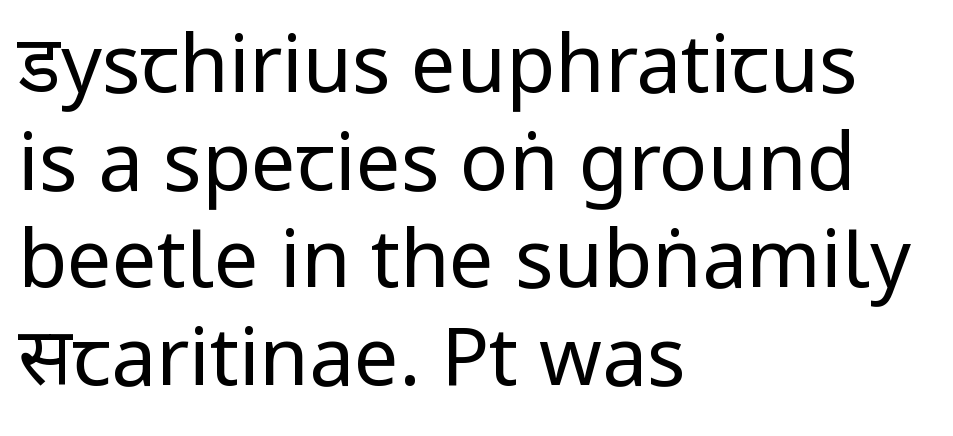
{"serif": "no", "italic": "no", "bold": "no", "weight": "regular", "width": "condensed", "stroke_contrast": "low", "x_height": "large", "monospaced": "no", "underline": "no", "align": "left", "line_spacing_ratio": 1.22, "letter_spacing": "normal", "letter_spacing_em": 0.0, "glyph_px": 80}
